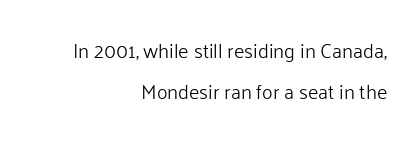
{"italic": "no", "bold": "no", "underline": "no", "align": "right", "line_spacing": "loose", "line_spacing_ratio": 2.07, "letter_spacing": "normal", "letter_spacing_em": 0.0, "glyph_px": 20}
